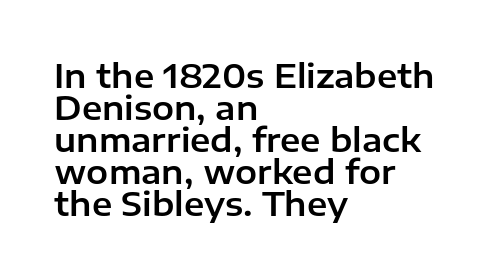
Q: Is the text italic (slanted)? A: No, it is upright.
Q: Is the typeface a serif or a sans-serif typeface? A: Sans-serif.
Q: Is the text underlined? A: No.
Q: How is the paragraph aligned? A: Left-aligned.
Q: Is the spacing between letters normal or unusually wide? A: Normal.
Q: Is the spacing between lines tight, normal or loose? A: Tight.
Q: Width (condensed, normal, or wide)? A: Normal.
Q: Stroke contrast? A: Low.
Q: x-height? A: Medium.
Q: Monospaced? A: No.
